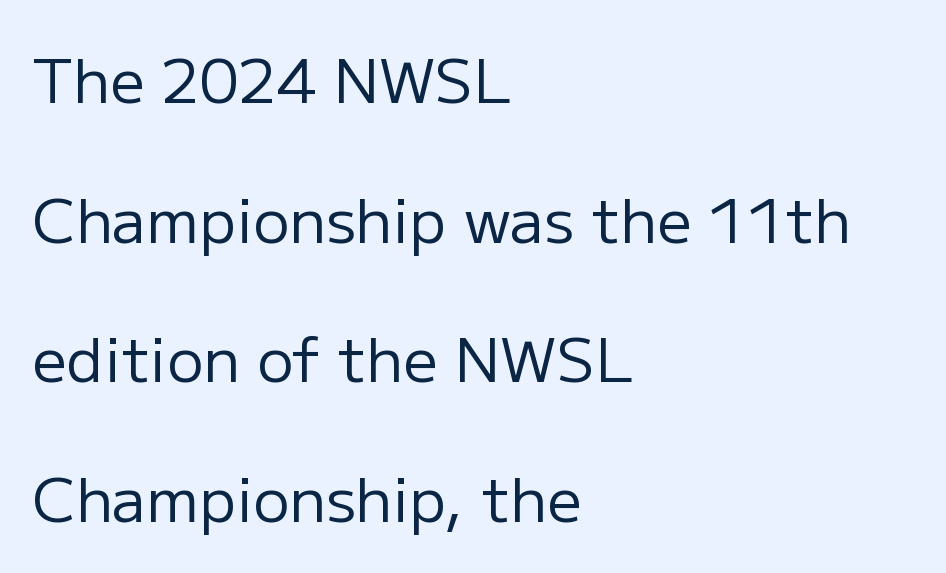
Q: Is the text bold? A: No.
Q: Is the text italic (slanted)? A: No, it is upright.
Q: Is the typeface a serif or a sans-serif typeface? A: Sans-serif.
Q: Is the text underlined? A: No.
Q: How is the paragraph aligned? A: Left-aligned.
Q: Is the spacing between letters normal or unusually wide? A: Normal.
Q: Is the spacing between lines tight, normal or loose? A: Loose.
Q: Width (condensed, normal, or wide)? A: Normal.
Q: Stroke contrast? A: Low.
Q: x-height? A: Medium.
Q: Monospaced? A: No.
